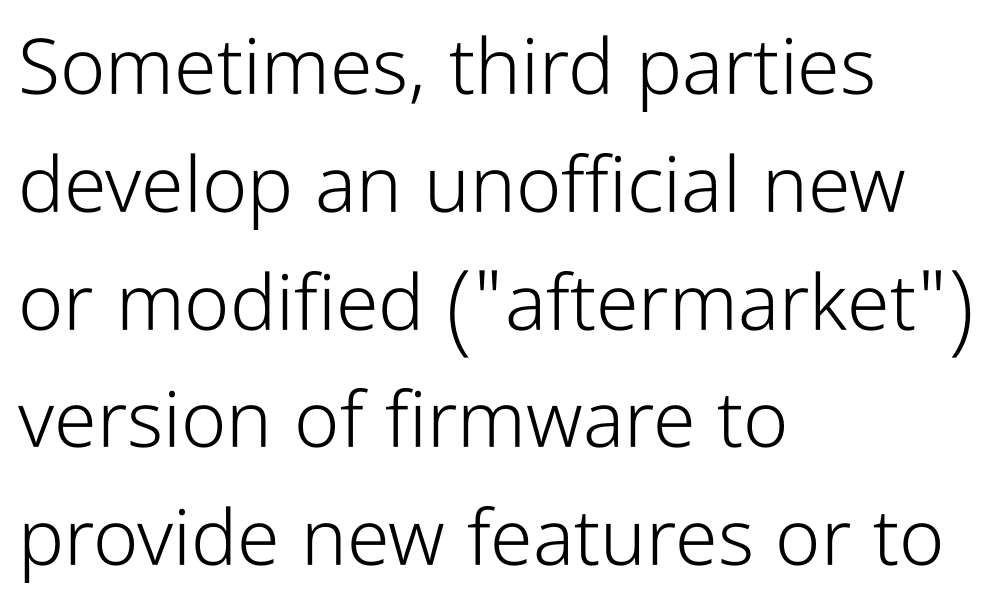
The image shows 77 px light, condensed sans-serif type, upright; set left-aligned, normal line spacing (1.53x), normal letter spacing, not underlined; low stroke contrast and a medium x-height.
